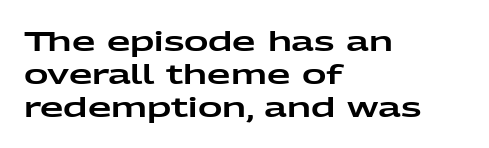
No extra tracking has been applied to these lines. Check the space under the baseline: it is left empty. The font's upright variant was chosen for this text. Casual observation: everything's shoved over to the left.
